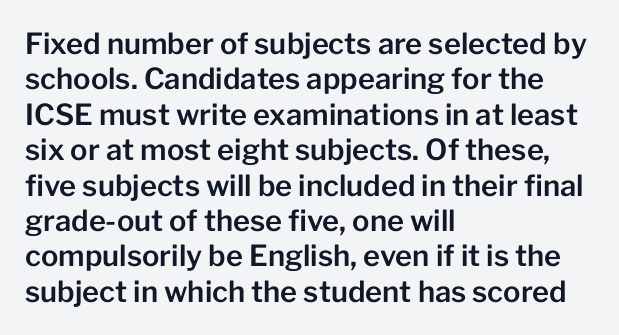
Horizontally, the lines are justified to the leading edge only. This sample uses plain, unmodified letter spacing. The text was rendered using a sans face with plain stroke endings. A typesetter would call this proportional, since set widths differ per character.
